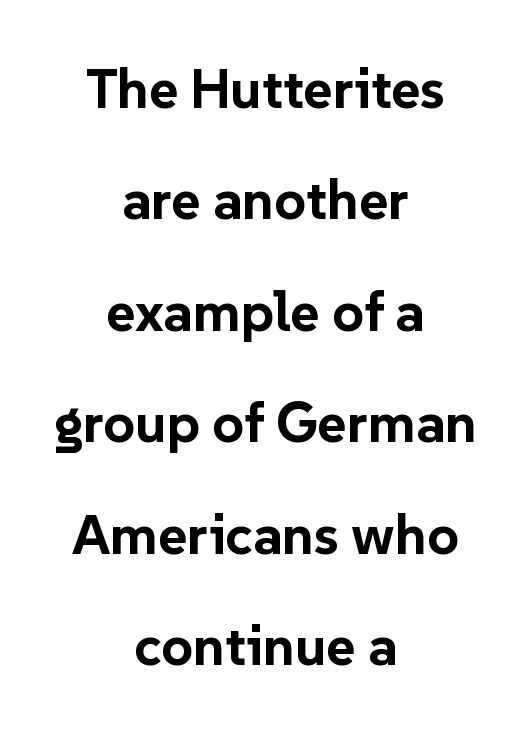
This rendering employs a face without finishing strokes, i.e., a sans-serif. The space beneath each line is pristine and unruled. Spacing verdict: proportional, widths tailored to each character. Teacher's note: observe the equal gaps on both sides — that is centered alignment. Honestly, the rows look like they've been pulled way apart. When letters stand straight like this, we call the style roman or upright.
